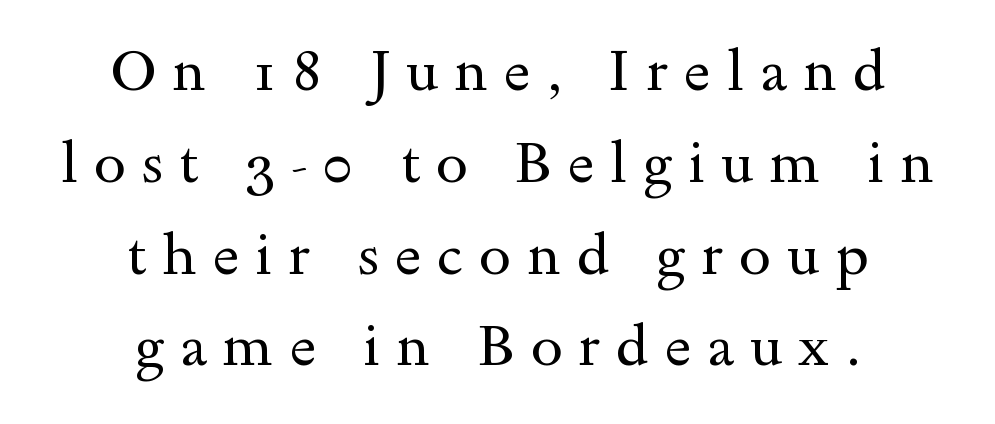
The image shows 57 px regular-weight, wide serif type, upright; set centered, normal line spacing (1.61x), unusually wide letter spacing (+0.28 em), not underlined; a small x-height.
